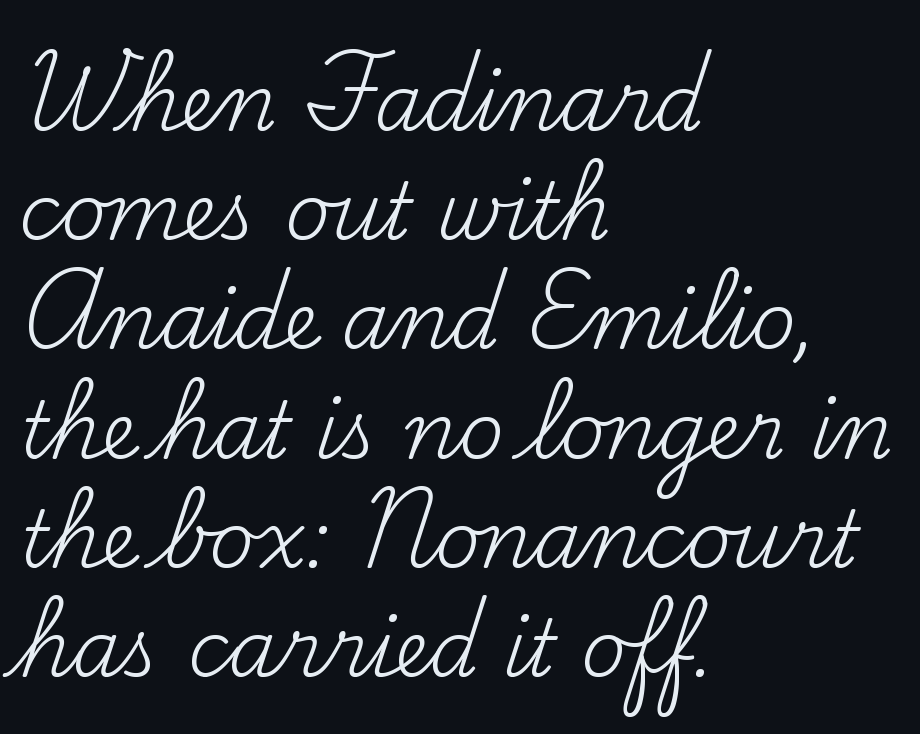
Q: Is the text bold? A: No.
Q: Is the text italic (slanted)? A: Yes.
Q: Is the typeface a serif or a sans-serif typeface? A: Serif.
Q: Is the text underlined? A: No.
Q: How is the paragraph aligned? A: Left-aligned.
Q: Is the spacing between letters normal or unusually wide? A: Normal.
Q: Is the spacing between lines tight, normal or loose? A: Normal.
Q: Width (condensed, normal, or wide)? A: Normal.
Q: Stroke contrast? A: Medium.
Q: x-height? A: Small.
Q: Monospaced? A: No.
